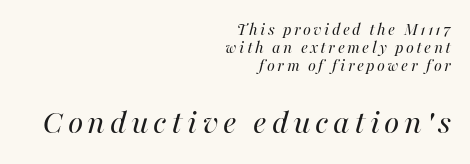
Q: Is the text bold? A: No.
Q: Is the text italic (slanted)? A: Yes, it leans right by about 16 degrees.
Q: Is the text underlined? A: No.
Q: How is the paragraph aligned? A: Right-aligned.
Q: Is the spacing between lines tight, normal or loose? A: Tight.
Q: Which block of text is set in a larger size, the first (top) or the second (bottom)? A: The second (bottom) one.
Q: Width (condensed, normal, or wide)? A: Normal.
Q: Stroke contrast? A: High.
Q: x-height? A: Medium.
Q: Monospaced? A: No.
